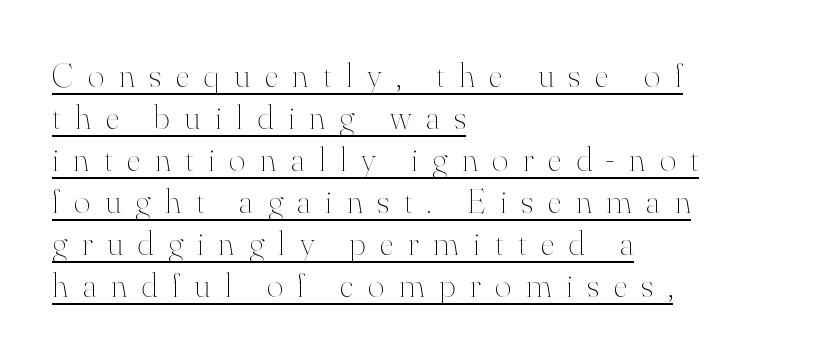
The image shows 35 px thin type, upright; set left-aligned, line spacing 1.2x, unusually wide letter spacing (+0.42 em), underlined; high stroke contrast and a small x-height.
